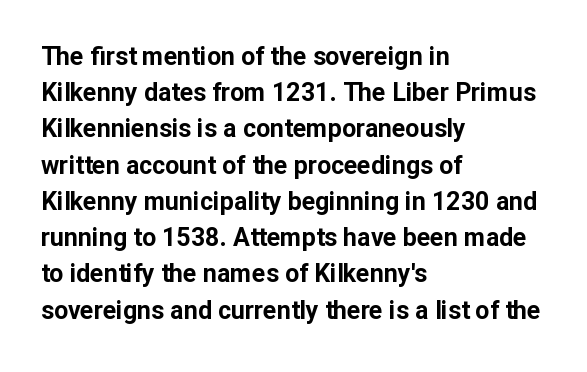
{"italic": "no", "bold": "yes", "underline": "no", "align": "left", "line_spacing": "normal", "line_spacing_ratio": 1.45, "letter_spacing": "normal", "letter_spacing_em": 0.0, "glyph_px": 25}
